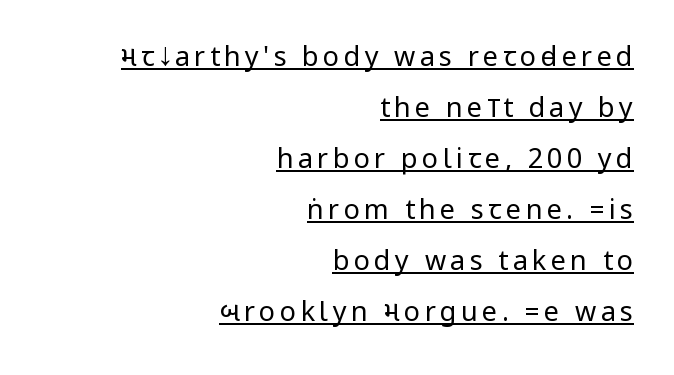
{"italic": "no", "bold": "no", "underline": "yes", "align": "right", "line_spacing_ratio": 1.89, "glyph_px": 27}
